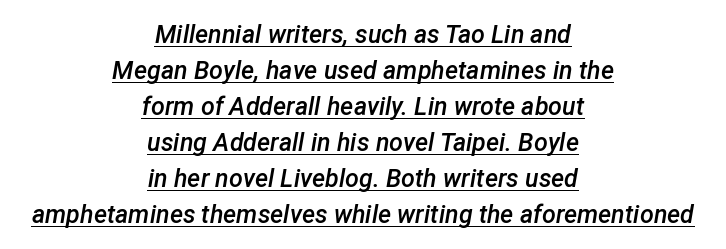
The image shows 25 px text type, italic (leaning right); set centered, normal line spacing (1.44x), normal letter spacing, underlined.
